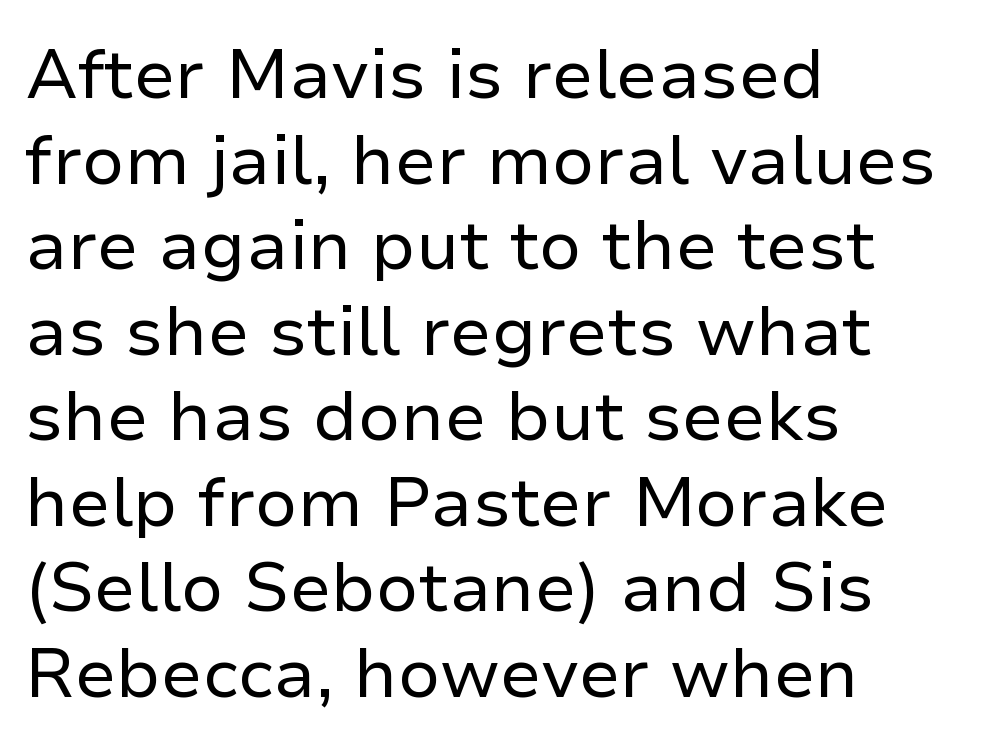
Q: Is the text bold? A: No.
Q: Is the text italic (slanted)? A: No, it is upright.
Q: Is the typeface a serif or a sans-serif typeface? A: Sans-serif.
Q: Is the text underlined? A: No.
Q: How is the paragraph aligned? A: Left-aligned.
Q: Is the spacing between letters normal or unusually wide? A: Normal.
Q: Width (condensed, normal, or wide)? A: Normal.
Q: Stroke contrast? A: Low.
Q: x-height? A: Medium.
Q: Monospaced? A: No.
